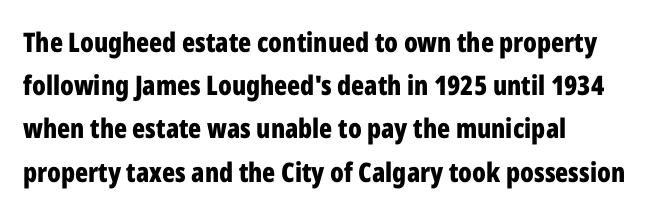
Q: Is the text bold? A: Yes.
Q: Is the text italic (slanted)? A: No, it is upright.
Q: Is the text underlined? A: No.
Q: How is the paragraph aligned? A: Left-aligned.
Q: Is the spacing between letters normal or unusually wide? A: Normal.
Q: Is the spacing between lines tight, normal or loose? A: Normal.
